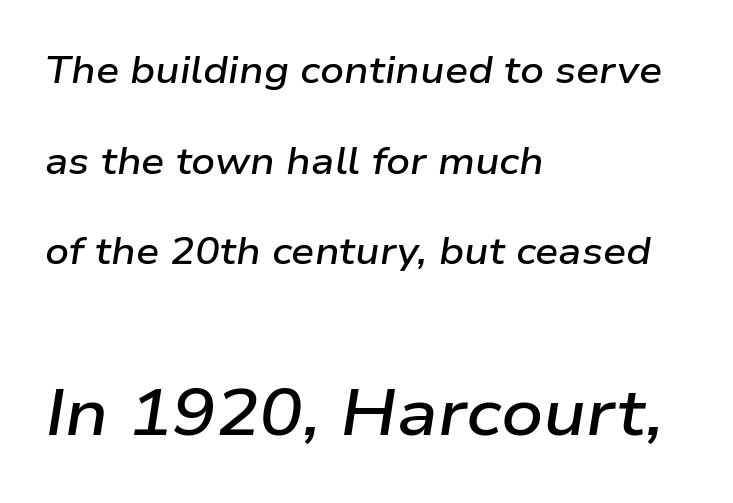
The image shows 65 px semibold, wide type, italic (leaning right); set left-aligned, loose line spacing (2.45x), normal letter spacing, not underlined; the second (bottom) block is 1.76x larger; low stroke contrast and a medium x-height.
